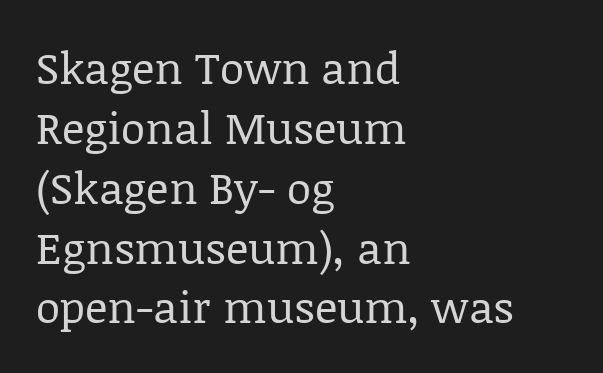
The image shows 44 px regular-weight serif type, upright; set left-aligned, normal line spacing (1.36x), normal letter spacing, not underlined; low stroke contrast and a large x-height.
